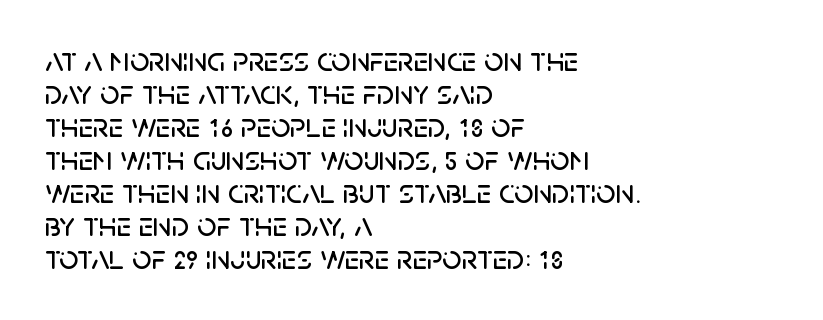
{"serif": "no", "italic": "no", "width": "normal", "stroke_contrast": "low", "x_height": "large", "monospaced": "no", "underline": "no", "align": "left", "line_spacing": "tight", "line_spacing_ratio": 0.97, "letter_spacing": "normal", "letter_spacing_em": 0.0, "glyph_px": 34}
